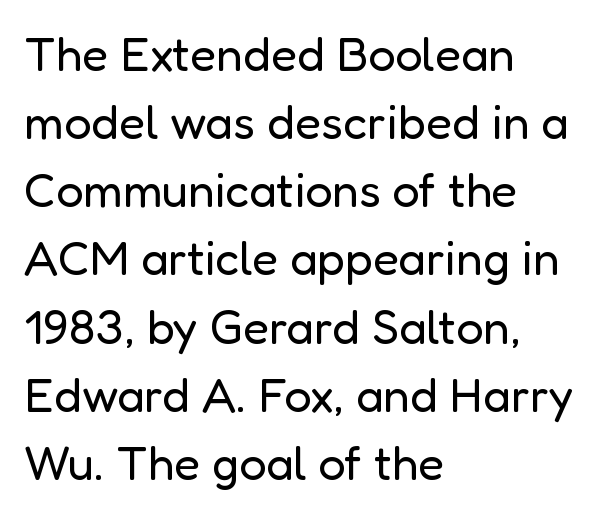
{"serif": "no", "italic": "no", "bold": "no", "weight": "regular", "width": "normal", "stroke_contrast": "low", "x_height": "medium", "monospaced": "no", "underline": "no", "align": "left", "line_spacing": "normal", "line_spacing_ratio": 1.42, "letter_spacing": "normal", "letter_spacing_em": 0.0, "glyph_px": 48}
